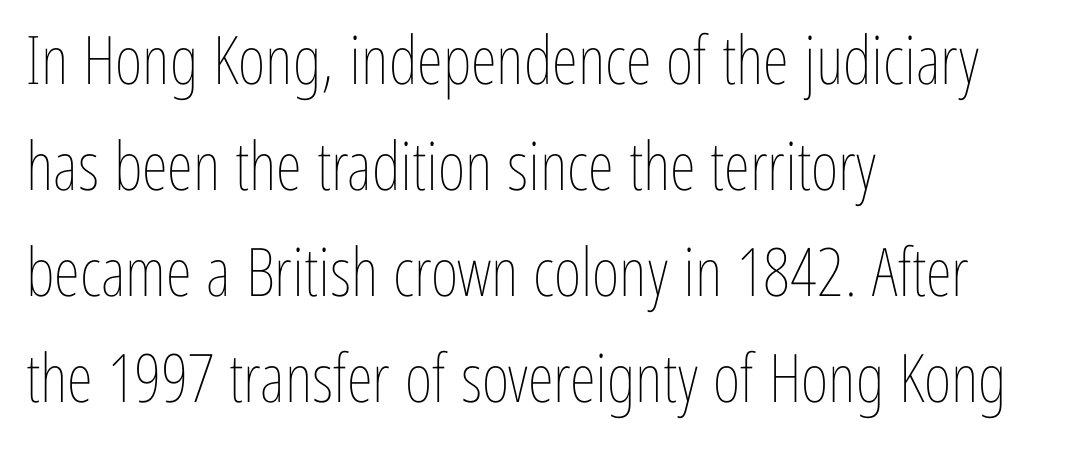
Alignment: flush left. This sample has the flowing, uneven cadence of proportional lettering. The designer left line spacing at the default. Heaviness? Minimal to ordinary, like unemphasized prose. A bare baseline throughout the passage.
